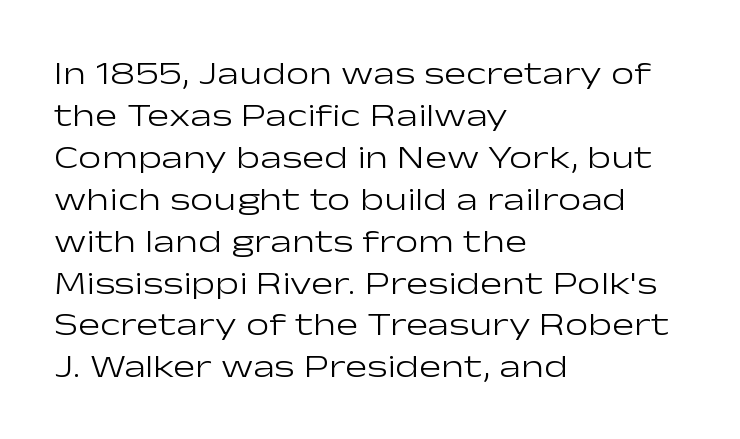
Q: Is the text bold? A: No.
Q: Is the text italic (slanted)? A: No, it is upright.
Q: Is the typeface a serif or a sans-serif typeface? A: Sans-serif.
Q: Is the text underlined? A: No.
Q: How is the paragraph aligned? A: Left-aligned.
Q: Is the spacing between letters normal or unusually wide? A: Normal.
Q: Is the spacing between lines tight, normal or loose? A: Normal.
Q: Width (condensed, normal, or wide)? A: Wide.
Q: Stroke contrast? A: Low.
Q: x-height? A: Medium.
Q: Monospaced? A: No.
